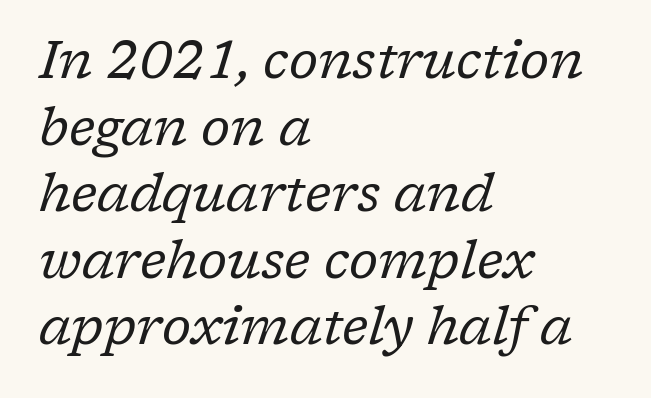
The image shows 52 px regular-weight serif type, italic (leaning right); set left-aligned, normal line spacing (1.28x), normal letter spacing, not underlined; low stroke contrast and a medium x-height.
